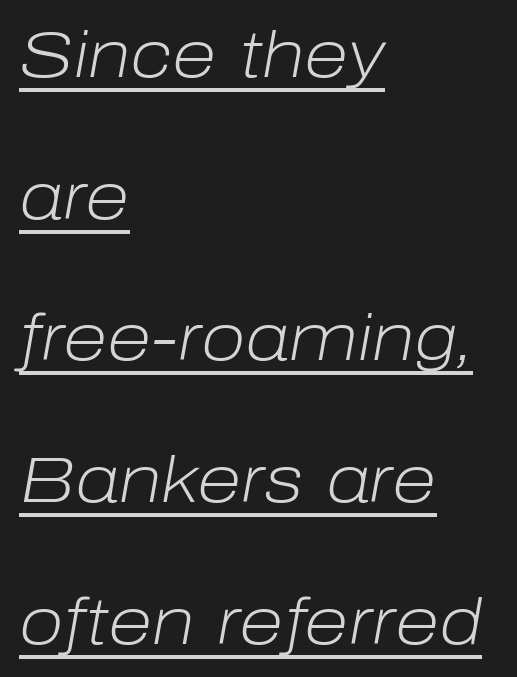
{"italic": "yes", "lean": "right", "slant_degrees": 10, "bold": "no", "weight": "light", "width": "normal", "stroke_contrast": "low", "x_height": "medium", "monospaced": "no", "underline": "yes", "align": "left", "line_spacing": "loose", "line_spacing_ratio": 2.18, "letter_spacing": "normal", "letter_spacing_em": 0.0, "glyph_px": 65}
